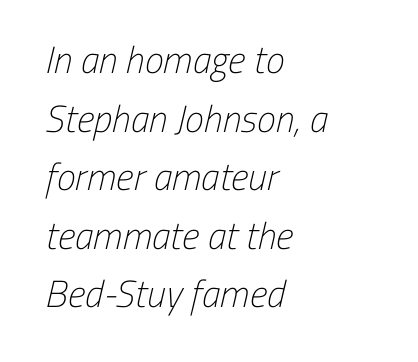
These lines are rendered in a variable-pitch font. This is sans-serif lettering, the kind often seen on screens and signage. Students, note that the glyphs here touch the page at normal intervals. Beneath every word, the page is bare. The rendering anchors every line to the left-hand side. The font is comparable to plain body text, perhaps lighter.
